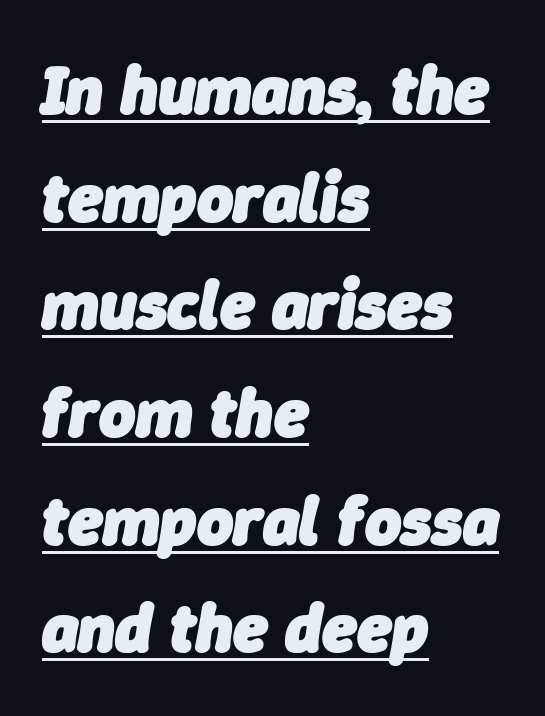
Q: Is the text bold? A: Yes.
Q: Is the text italic (slanted)? A: Yes, it leans right by about 9 degrees.
Q: Is the text underlined? A: Yes.
Q: How is the paragraph aligned? A: Left-aligned.
Q: Is the spacing between letters normal or unusually wide? A: Normal.
Q: Is the spacing between lines tight, normal or loose? A: Normal.
Q: Width (condensed, normal, or wide)? A: Normal.
Q: Stroke contrast? A: Low.
Q: x-height? A: Medium.
Q: Monospaced? A: No.
